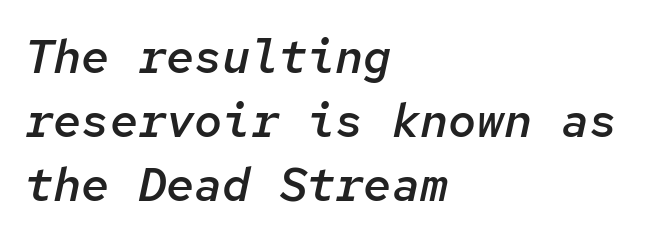
Q: Is the text bold? A: Semi-bold.
Q: Is the text italic (slanted)? A: Yes, it leans right by about 12 degrees.
Q: Is the text underlined? A: No.
Q: How is the paragraph aligned? A: Left-aligned.
Q: Is the spacing between letters normal or unusually wide? A: Normal.
Q: Is the spacing between lines tight, normal or loose? A: Normal.
Q: Width (condensed, normal, or wide)? A: Normal.
Q: Stroke contrast? A: Low.
Q: x-height? A: Medium.
Q: Monospaced? A: Yes.
